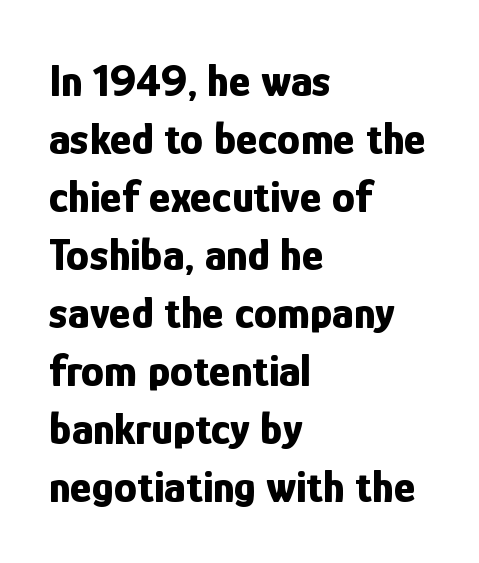
Q: Is the text bold? A: Yes.
Q: Is the text italic (slanted)? A: No, it is upright.
Q: Is the typeface a serif or a sans-serif typeface? A: Sans-serif.
Q: Is the text underlined? A: No.
Q: How is the paragraph aligned? A: Left-aligned.
Q: Is the spacing between letters normal or unusually wide? A: Normal.
Q: Is the spacing between lines tight, normal or loose? A: Normal.
Q: Width (condensed, normal, or wide)? A: Condensed.
Q: Stroke contrast? A: Low.
Q: x-height? A: Medium.
Q: Monospaced? A: No.
